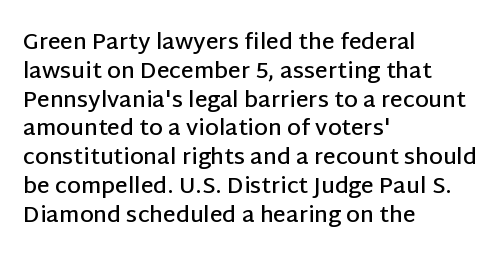
Q: Is the text bold? A: Semi-bold.
Q: Is the text italic (slanted)? A: No, it is upright.
Q: Is the text underlined? A: No.
Q: How is the paragraph aligned? A: Left-aligned.
Q: Is the spacing between letters normal or unusually wide? A: Normal.
Q: Is the spacing between lines tight, normal or loose? A: Normal.
